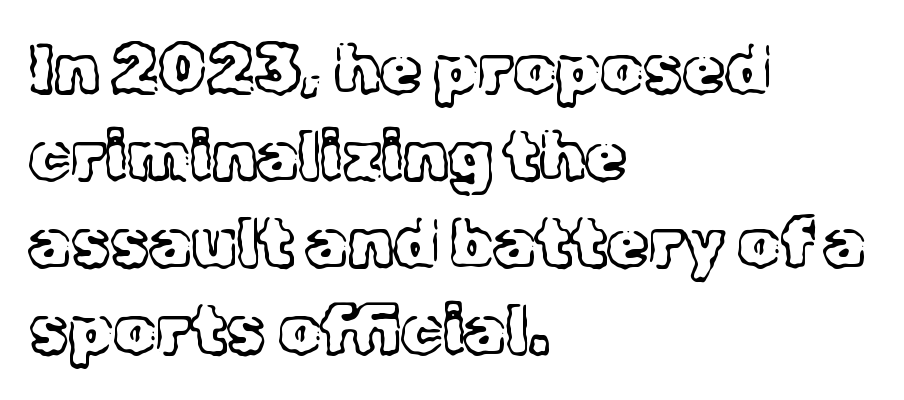
This is not heavy type; no bold has been used. Nothing unusual about the tracking: characters are spaced as the font intends. Nope, not italic — everything's standing straight. The passage is arranged the way most books set body copy — flush left. Anything drawn beneath the words? Only blank space. Rows of type keep a routine distance in the vertical direction.
